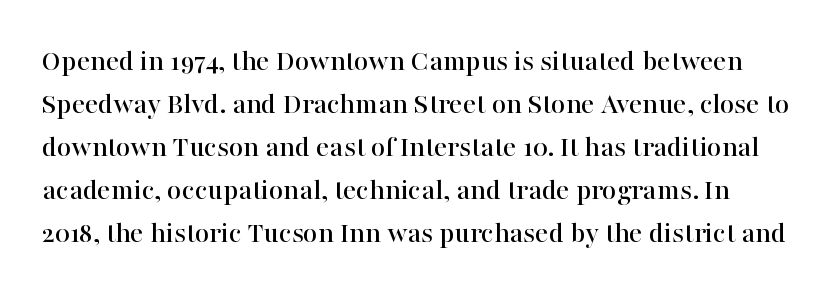
Q: Is the text italic (slanted)? A: No, it is upright.
Q: Is the typeface a serif or a sans-serif typeface? A: Serif.
Q: Is the text underlined? A: No.
Q: Is the spacing between letters normal or unusually wide? A: Normal.
Q: Is the spacing between lines tight, normal or loose? A: Normal.
Q: Width (condensed, normal, or wide)? A: Normal.
Q: Stroke contrast? A: High.
Q: x-height? A: Medium.
Q: Monospaced? A: No.
